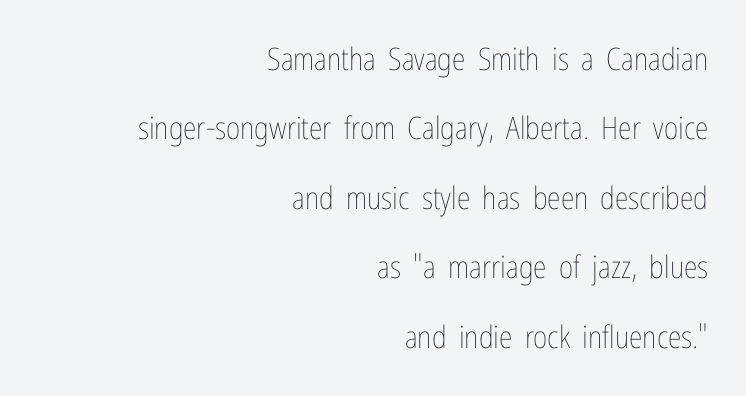
{"italic": "no", "bold": "no", "weight": "thin", "width": "condensed", "stroke_contrast": "low", "x_height": "medium", "monospaced": "no", "underline": "no", "align": "right", "line_spacing": "loose", "line_spacing_ratio": 2.24, "letter_spacing": "normal", "letter_spacing_em": 0.0, "glyph_px": 31}
